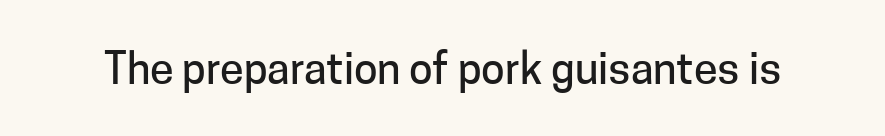
{"serif": "no", "italic": "no", "width": "normal", "stroke_contrast": "low", "x_height": "medium", "monospaced": "no", "underline": "no", "letter_spacing": "normal", "letter_spacing_em": 0.0, "glyph_px": 43}
